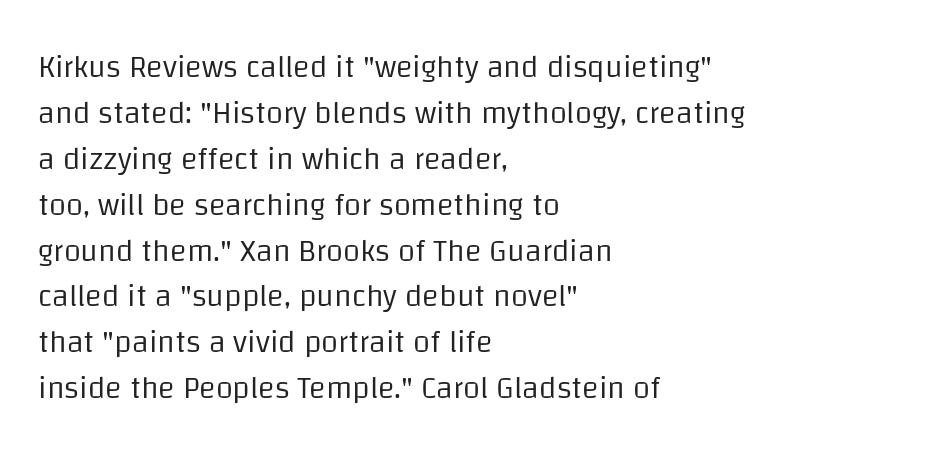
Clear beneath every line of the passage. Character widths vary here, with narrow letters taking less room than wide ones. Nothing heavy about these letters — not bold at all. Stroke terminals: plain, sans-serif. When letters stand straight like this, we call the style roman or upright.
